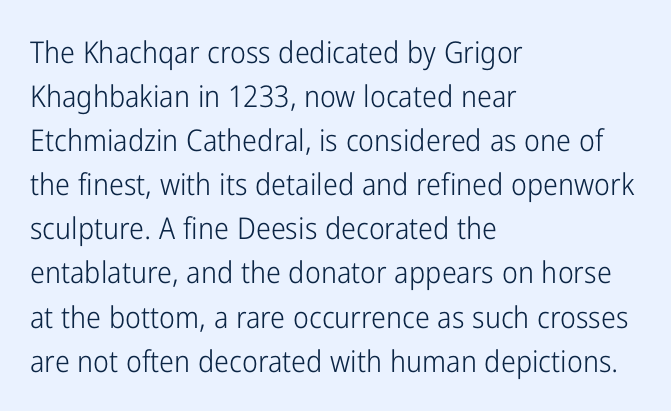
Q: Is the text bold? A: No.
Q: Is the text italic (slanted)? A: No, it is upright.
Q: Is the typeface a serif or a sans-serif typeface? A: Sans-serif.
Q: Is the text underlined? A: No.
Q: How is the paragraph aligned? A: Left-aligned.
Q: Is the spacing between letters normal or unusually wide? A: Normal.
Q: Is the spacing between lines tight, normal or loose? A: Normal.
Q: Width (condensed, normal, or wide)? A: Condensed.
Q: Stroke contrast? A: Low.
Q: x-height? A: Medium.
Q: Monospaced? A: No.
